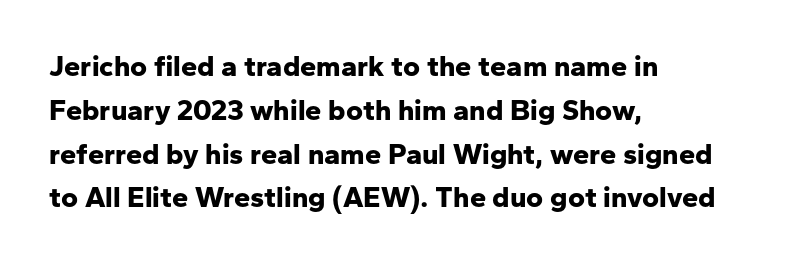
Q: Is the text bold? A: Yes.
Q: Is the text italic (slanted)? A: No, it is upright.
Q: Is the typeface a serif or a sans-serif typeface? A: Sans-serif.
Q: Is the text underlined? A: No.
Q: How is the paragraph aligned? A: Left-aligned.
Q: Is the spacing between letters normal or unusually wide? A: Normal.
Q: Is the spacing between lines tight, normal or loose? A: Normal.
Q: Width (condensed, normal, or wide)? A: Normal.
Q: Stroke contrast? A: Low.
Q: x-height? A: Medium.
Q: Monospaced? A: No.
